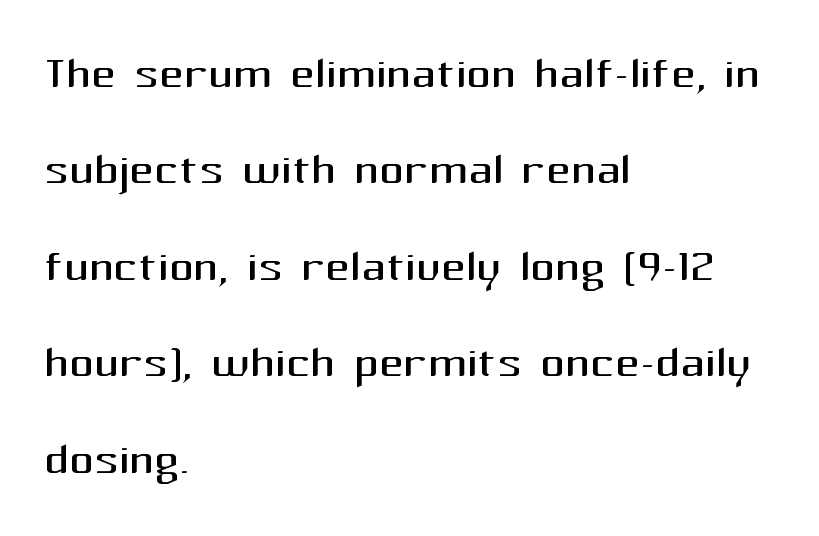
You could call the tracking neutral — neither tight nor loose. Here the designer chose a conventional face with non-uniform glyph widths. Is the block centered? No — it sits flush against the left margin. The passage shown is not underscored anywhere.
